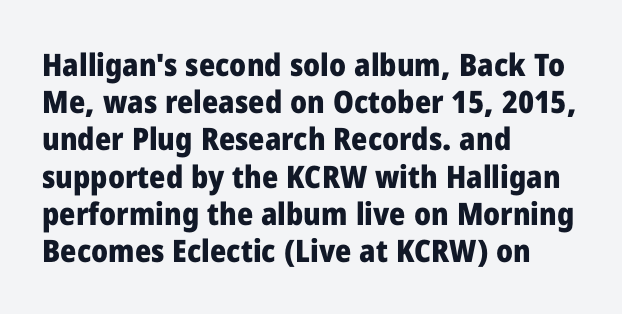
The image shows 31 px heavy sans-serif type, upright; set left-aligned, line spacing 1.2x, normal letter spacing, not underlined; low stroke contrast and a medium x-height.
